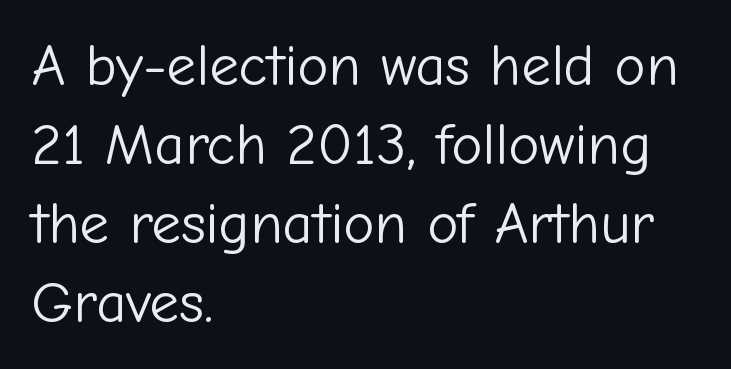
Q: Is the text bold? A: No.
Q: Is the text italic (slanted)? A: No, it is upright.
Q: Is the typeface a serif or a sans-serif typeface? A: Sans-serif.
Q: Is the text underlined? A: No.
Q: How is the paragraph aligned? A: Left-aligned.
Q: Is the spacing between letters normal or unusually wide? A: Normal.
Q: Is the spacing between lines tight, normal or loose? A: Normal.
Q: Width (condensed, normal, or wide)? A: Normal.
Q: Stroke contrast? A: Low.
Q: x-height? A: Medium.
Q: Monospaced? A: No.
